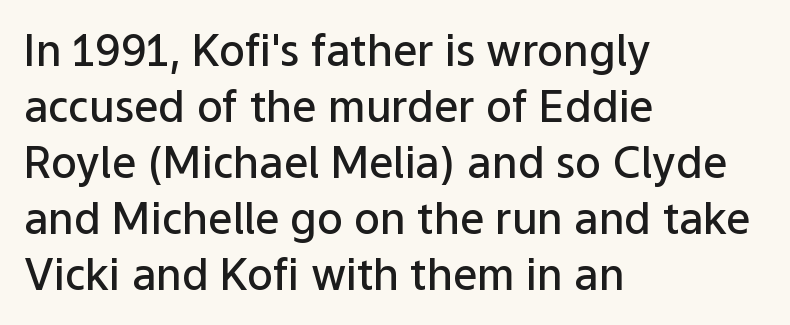
The image shows 43 px semibold sans-serif type, upright; set left-aligned, normal line spacing (1.3x), normal letter spacing, not underlined; low stroke contrast and a medium x-height.
